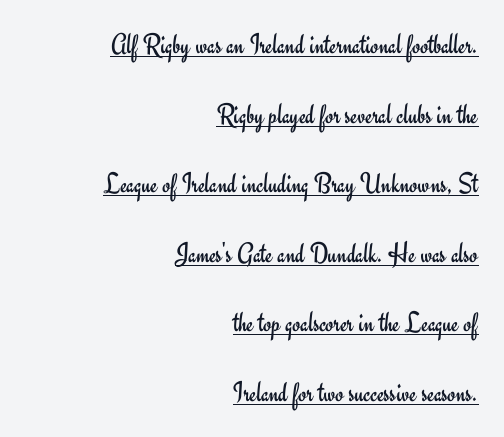
Regarding leading, the lines here are spaced well apart. These characters rest on top of a visible drawn line. Casual observation: everything's shoved over to the right. Note the varied advance widths — an 'i' is clearly narrower than an 'm'. A sans-serif font was chosen for this passage. Glyph-to-glyph distance matches everyday printed text.
